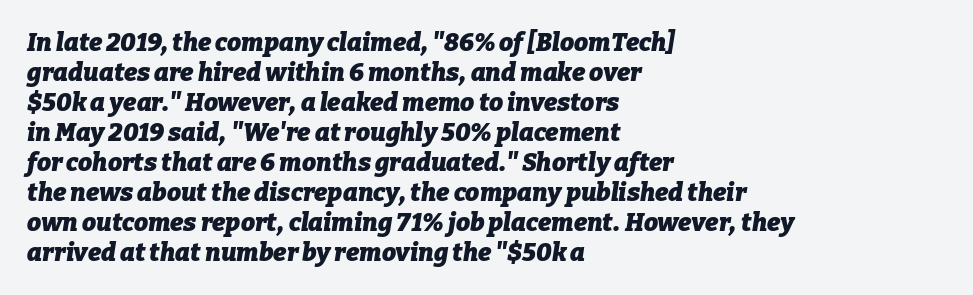
Q: Is the text bold? A: Yes.
Q: Is the text italic (slanted)? A: Yes, it leans right by about 9 degrees.
Q: Is the text underlined? A: No.
Q: How is the paragraph aligned? A: Left-aligned.
Q: Is the spacing between letters normal or unusually wide? A: Normal.
